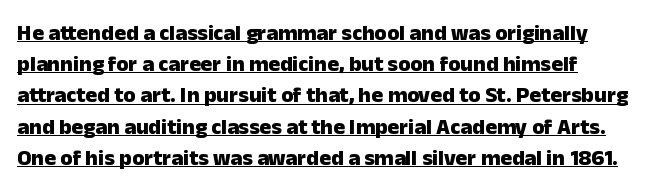
The image shows 22 px bold type, upright; set normal line spacing (1.42x), normal letter spacing, underlined.
